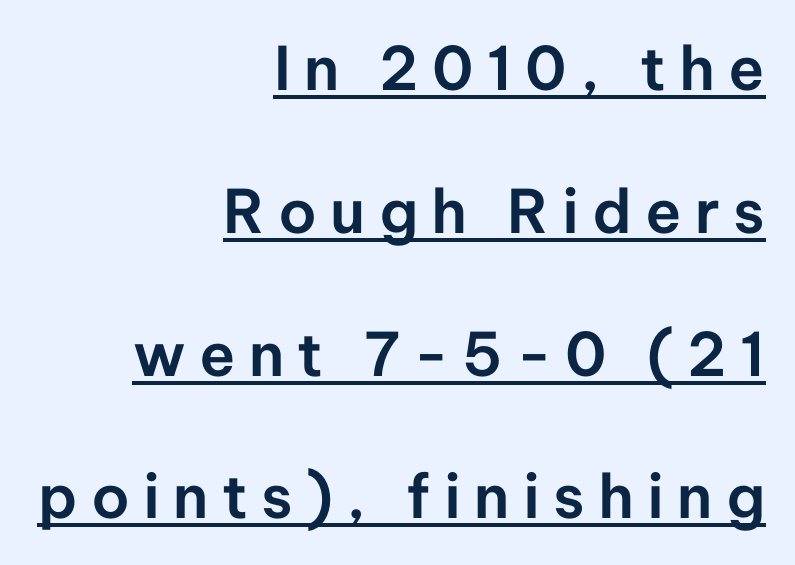
Q: Is the text italic (slanted)? A: No, it is upright.
Q: Is the typeface a serif or a sans-serif typeface? A: Sans-serif.
Q: Is the text underlined? A: Yes.
Q: How is the paragraph aligned? A: Right-aligned.
Q: Is the spacing between letters normal or unusually wide? A: Unusually wide.
Q: Is the spacing between lines tight, normal or loose? A: Loose.
Q: Width (condensed, normal, or wide)? A: Normal.
Q: Stroke contrast? A: Low.
Q: x-height? A: Medium.
Q: Monospaced? A: No.
